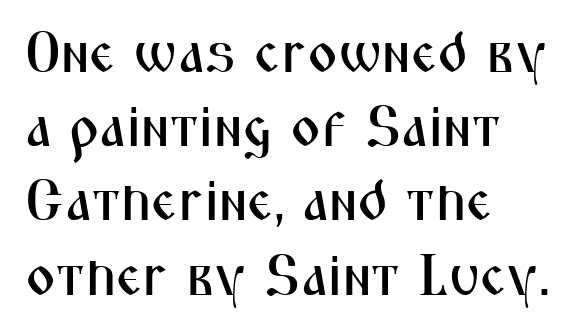
Q: Is the text italic (slanted)? A: No, it is upright.
Q: Is the typeface a serif or a sans-serif typeface? A: Sans-serif.
Q: Is the text underlined? A: No.
Q: How is the paragraph aligned? A: Left-aligned.
Q: Is the spacing between letters normal or unusually wide? A: Normal.
Q: Is the spacing between lines tight, normal or loose? A: Normal.
Q: Width (condensed, normal, or wide)? A: Condensed.
Q: Stroke contrast? A: Medium.
Q: x-height? A: Medium.
Q: Monospaced? A: No.
